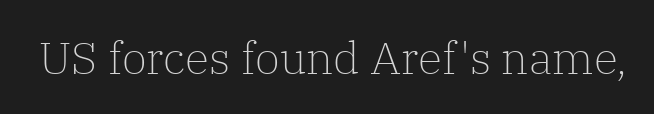
Underline: absent. The cut favours lightness, reaching ordinary text weight at its darkest. The font family rendered here belongs to the serif group. These lines are rendered in a variable-pitch font. There is no visible air inserted between adjacent glyphs.
